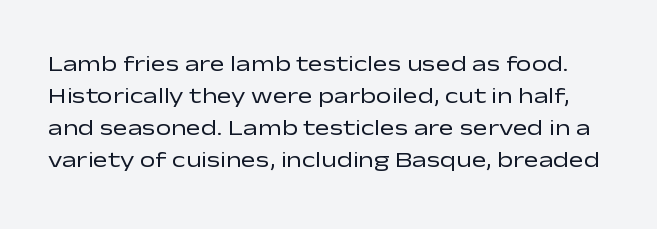
The image shows 22 px text type, upright; set normal line spacing (1.46x), normal letter spacing, not underlined.
